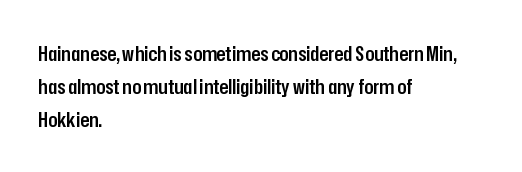
The image shows 21 px text type, upright; set left-aligned, normal line spacing (1.56x), normal letter spacing, not underlined.
